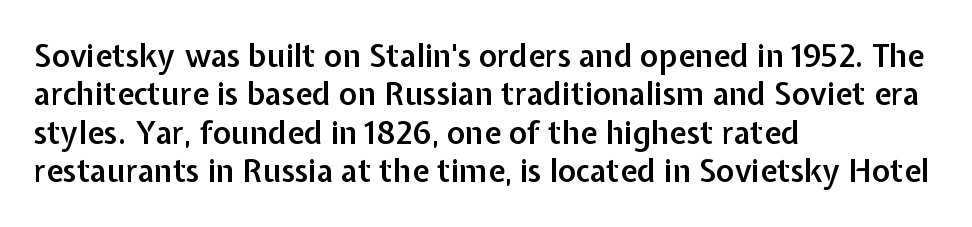
The image shows 31 px semibold sans-serif type, upright; set left-aligned, line spacing 1.24x, normal letter spacing, not underlined; low stroke contrast and a medium x-height.
